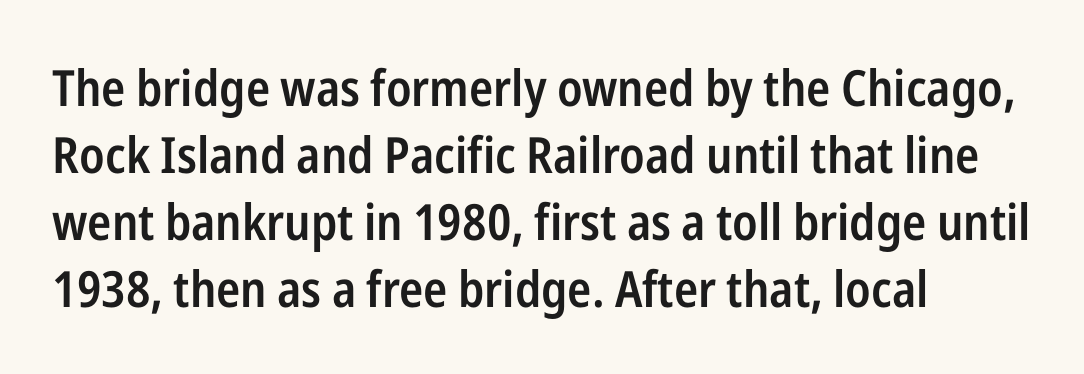
Successive baselines arrive at the customary interval. Is there any slant? The stems are plumb. These lines keep a tight, regular rhythm from letter to letter. The passage shown is typed in a proportional face where columns would drift. The words here are not underlined.
